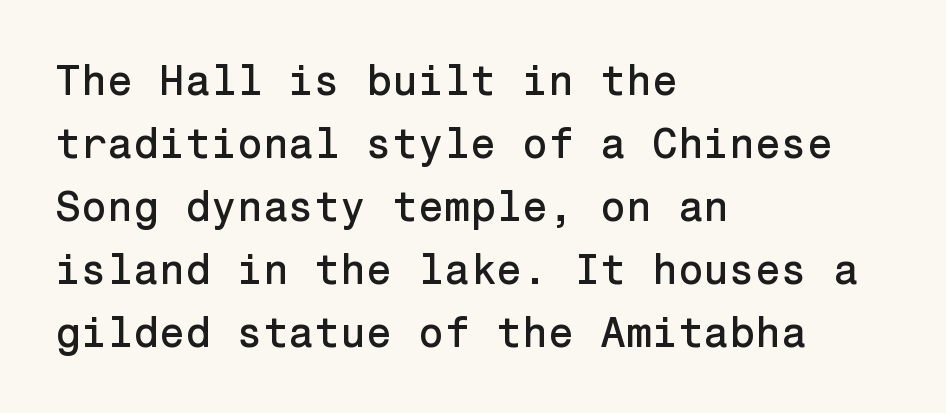
Q: Is the text italic (slanted)? A: No, it is upright.
Q: Is the typeface a serif or a sans-serif typeface? A: Sans-serif.
Q: Is the text underlined? A: No.
Q: How is the paragraph aligned? A: Left-aligned.
Q: Is the spacing between letters normal or unusually wide? A: Normal.
Q: Is the spacing between lines tight, normal or loose? A: Normal.
Q: Width (condensed, normal, or wide)? A: Normal.
Q: Stroke contrast? A: Low.
Q: x-height? A: Medium.
